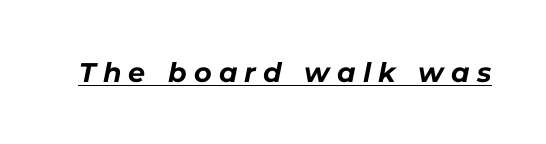
Compared with undecorated copy, this sample adds a rule below the words. Substantial extra tracking has been applied to these lines. Notice how the stems are inclined rather than vertical — that's the hallmark of italics. Students, this is bold: see how much ink each stroke carries.
